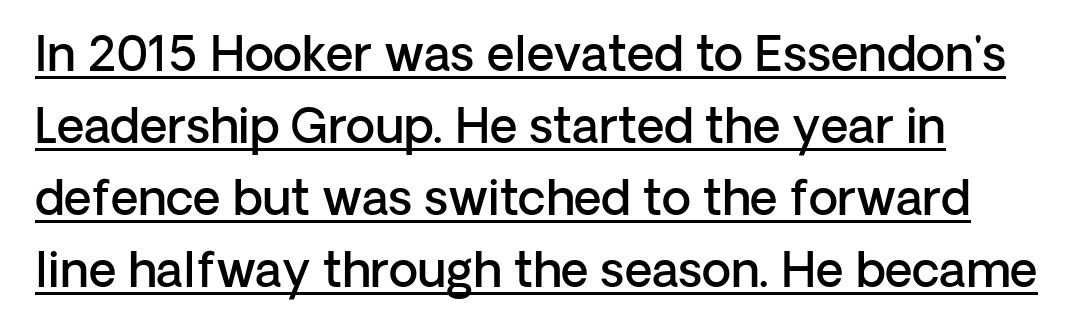
{"serif": "no", "italic": "no", "bold": "semi", "weight": "semibold", "width": "normal", "stroke_contrast": "low", "x_height": "medium", "monospaced": "no", "underline": "yes", "line_spacing": "normal", "line_spacing_ratio": 1.5, "letter_spacing": "normal", "letter_spacing_em": 0.0, "glyph_px": 48}
